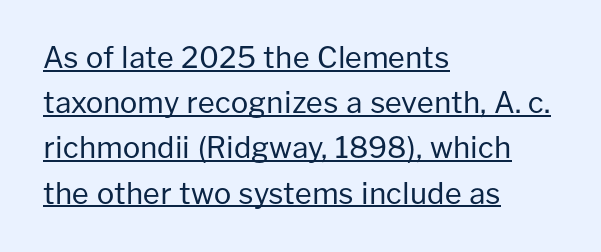
A typesetter would call this proportional, since set widths differ per character. This is underlined copy, the kind a proofreader might mark for attention. Horizontally, the lines are justified to the leading edge only. Bold? No — there's no thickening of the strokes.
